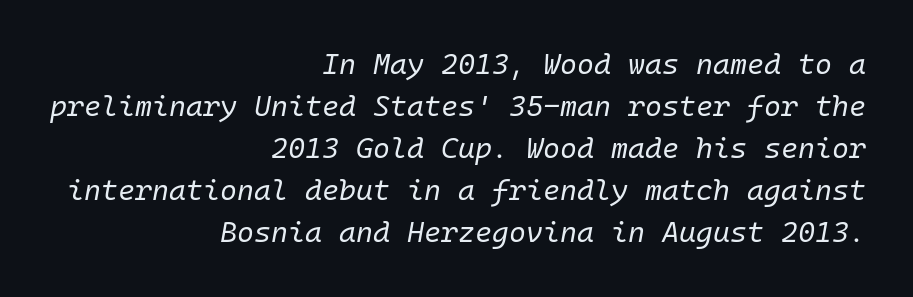
{"italic": "yes", "lean": "right", "slant_degrees": 10, "bold": "no", "weight": "regular", "width": "normal", "stroke_contrast": "low", "x_height": "medium", "monospaced": "yes", "underline": "no", "align": "right", "line_spacing": "normal", "line_spacing_ratio": 1.45, "letter_spacing": "normal", "letter_spacing_em": 0.0, "glyph_px": 29}
